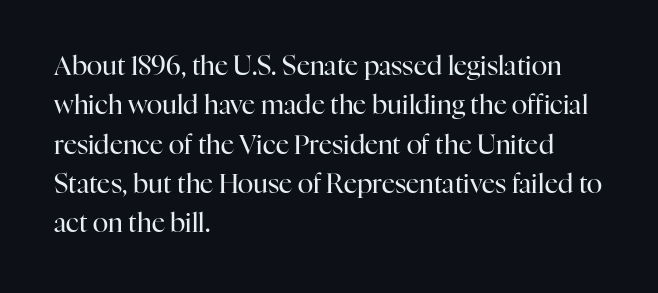
Q: Is the text bold? A: No.
Q: Is the text italic (slanted)? A: No, it is upright.
Q: Is the text underlined? A: No.
Q: How is the paragraph aligned? A: Left-aligned.
Q: Is the spacing between letters normal or unusually wide? A: Normal.
Q: Is the spacing between lines tight, normal or loose? A: Normal.
